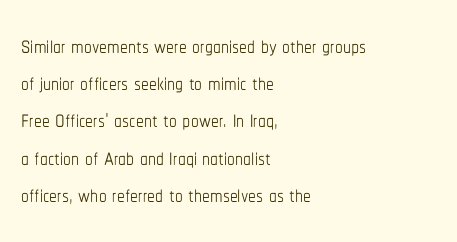
Q: Is the text bold? A: No.
Q: Is the text italic (slanted)? A: No, it is upright.
Q: Is the text underlined? A: No.
Q: How is the paragraph aligned? A: Left-aligned.
Q: Is the spacing between letters normal or unusually wide? A: Normal.
Q: Width (condensed, normal, or wide)? A: Condensed.
Q: Stroke contrast? A: Low.
Q: x-height? A: Medium.
Q: Monospaced? A: No.
